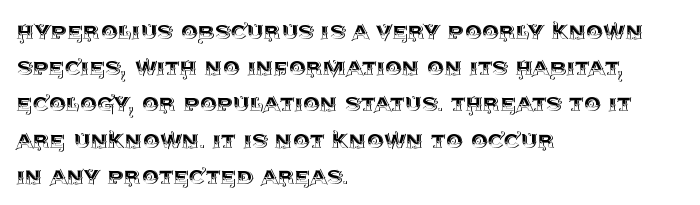
The image shows 27 px text type, upright; set left-aligned, normal line spacing (1.34x), normal letter spacing, not underlined.
